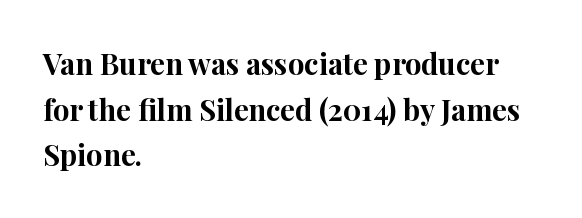
Q: Is the text bold? A: Yes.
Q: Is the text italic (slanted)? A: No, it is upright.
Q: Is the typeface a serif or a sans-serif typeface? A: Serif.
Q: Is the text underlined? A: No.
Q: How is the paragraph aligned? A: Left-aligned.
Q: Is the spacing between letters normal or unusually wide? A: Normal.
Q: Is the spacing between lines tight, normal or loose? A: Normal.
Q: Width (condensed, normal, or wide)? A: Normal.
Q: Stroke contrast? A: High.
Q: x-height? A: Medium.
Q: Monospaced? A: No.
